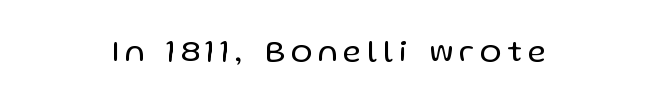
{"serif": "no", "italic": "no", "bold": "no", "weight": "regular", "width": "normal", "stroke_contrast": "low", "x_height": "medium", "monospaced": "no", "underline": "no", "glyph_px": 32}
